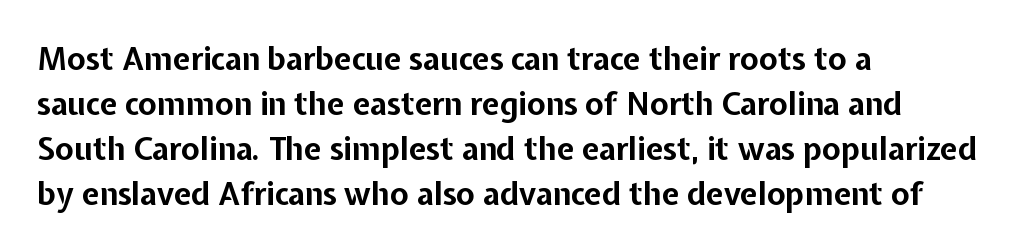
Plain, unruled lines of type. Honestly, the row spacing looks completely unremarkable. Heavy, bold letterforms. No italicization has been applied; the sample stays upright. The face used here is proportionally spaced, like ordinary book or web type. The gaps between neighbouring characters are ordinary and unremarkable.
